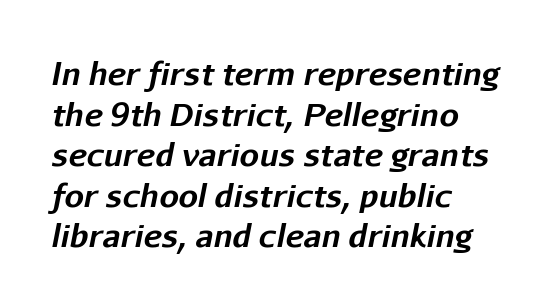
Q: Is the text bold? A: Yes.
Q: Is the text italic (slanted)? A: Yes, it leans right by about 11 degrees.
Q: Is the text underlined? A: No.
Q: How is the paragraph aligned? A: Left-aligned.
Q: Is the spacing between letters normal or unusually wide? A: Normal.
Q: Is the spacing between lines tight, normal or loose? A: Normal.
Q: Width (condensed, normal, or wide)? A: Normal.
Q: Stroke contrast? A: Low.
Q: x-height? A: Medium.
Q: Monospaced? A: No.
